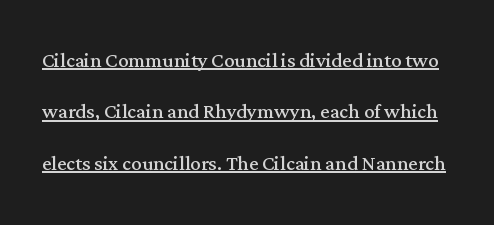
Q: Is the text bold? A: No.
Q: Is the text italic (slanted)? A: No, it is upright.
Q: Is the text underlined? A: Yes.
Q: Is the spacing between letters normal or unusually wide? A: Normal.
Q: Is the spacing between lines tight, normal or loose? A: Loose.
